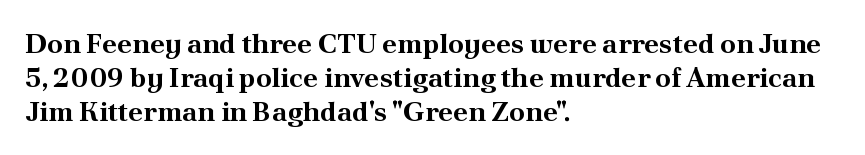
Just letters on the line, the space beneath them empty. Summary of weight: heavy, a full bold. The passage shown is typeset with a serif family. These lines stack with their left ends in a neat column. The typography opts for an upright posture over an oblique one.
